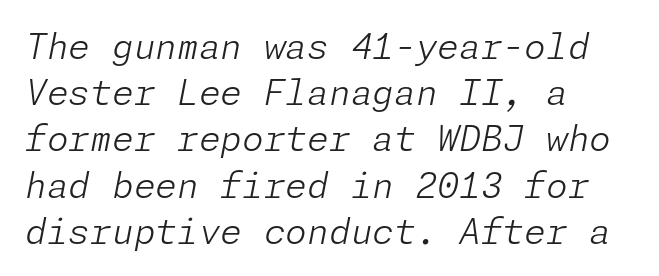
{"italic": "yes", "lean": "right", "slant_degrees": 11, "bold": "no", "weight": "light", "width": "normal", "stroke_contrast": "low", "x_height": "medium", "underline": "no", "align": "left", "line_spacing": "normal", "line_spacing_ratio": 1.32, "letter_spacing": "normal", "letter_spacing_em": 0.0, "glyph_px": 35}
